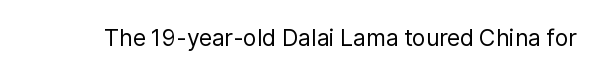
The type is set solid horizontally, with unmodified tracking. Words float on clear page, feet unadorned. A quiet, ordinary-to-light weight characterises the typeface. The type sits square on the baseline with zero lean.
